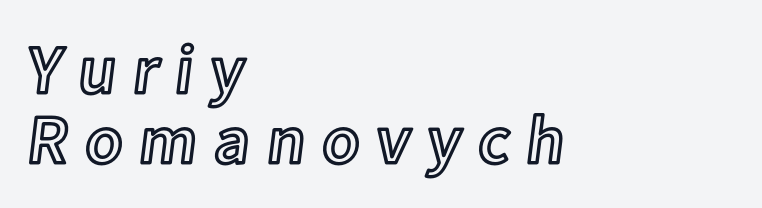
Does the leading feel generous? Not at all — it's pinched. This sample uses expanded letter spacing, leaving extra air between glyphs. These lines stack with their left ends in a neat column. Only glyphs here, with clear space below each row. These lines are rendered in a variable-pitch font.
